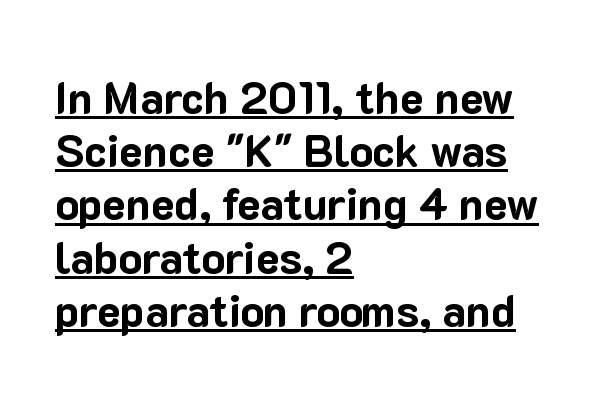
Underlining? Definitely there. Notice how the stems are strictly vertical — no italics here. The passage shown is typeset with a sans-serif family. Short note: letters normally spaced.
